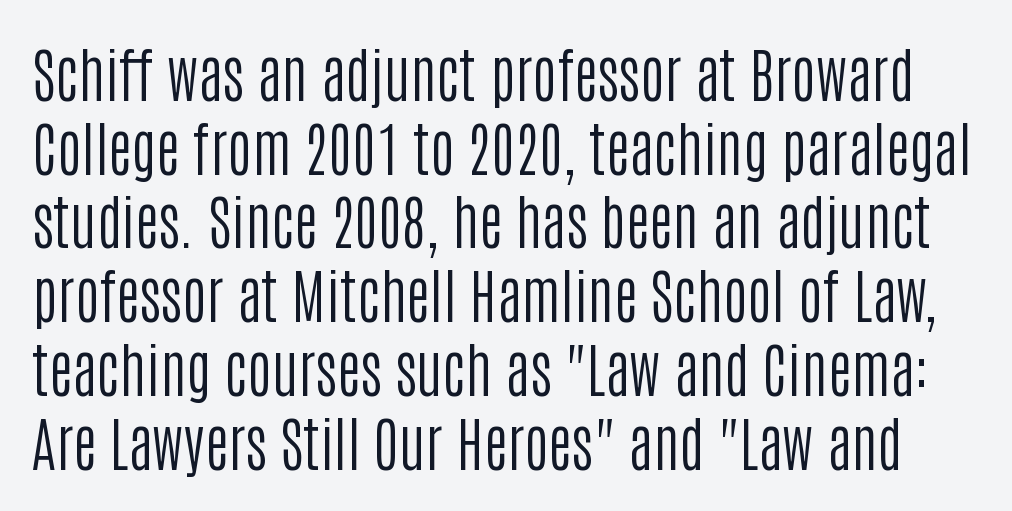
These lines keep a tight, regular rhythm from letter to letter. In terms of letterform style, serifs are entirely absent. This sample has the flowing, uneven cadence of proportional lettering. Successive baselines arrive at the customary interval. The specimen reads as upright at a glance.
